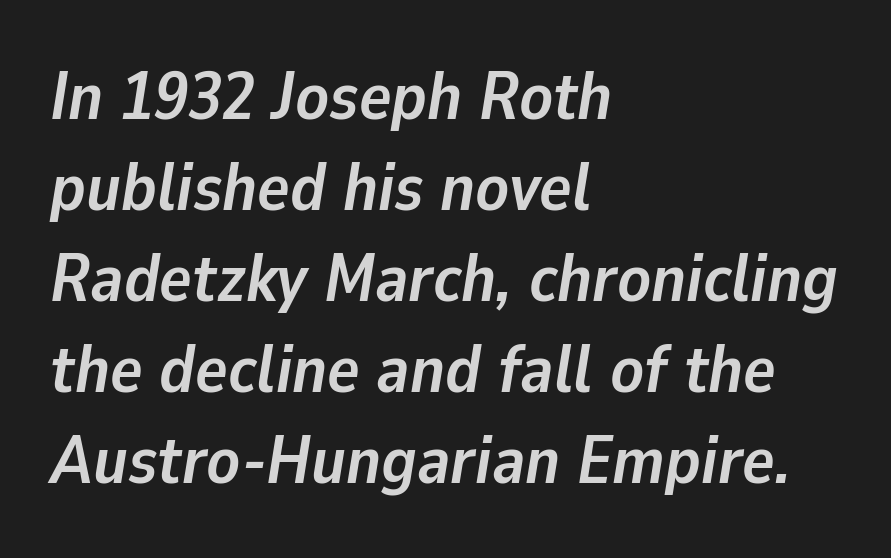
Is the type slanted? Yes — the strokes lean at a clear angle. The designer left line spacing at the default. Check under the words: just untouched page. Line starts are locked; line ends wander. Short note: letters normally spaced. Heavy-handed strokes throughout: this text is bold.
